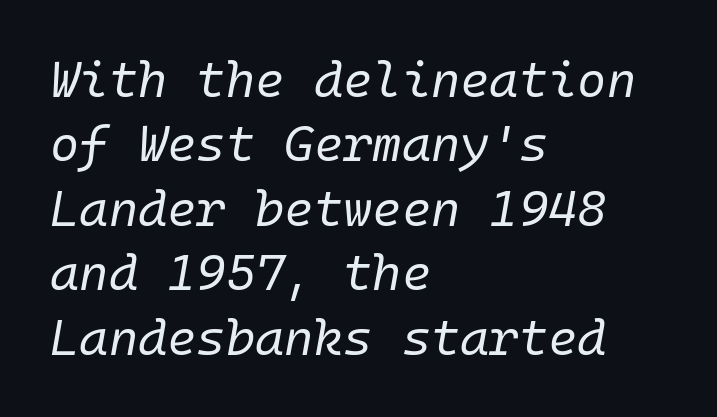
Q: Is the text bold? A: No.
Q: Is the text italic (slanted)? A: Yes, it leans right by about 10 degrees.
Q: Is the text underlined? A: No.
Q: How is the paragraph aligned? A: Left-aligned.
Q: Is the spacing between letters normal or unusually wide? A: Normal.
Q: Is the spacing between lines tight, normal or loose? A: Normal.
Q: Width (condensed, normal, or wide)? A: Normal.
Q: Stroke contrast? A: Low.
Q: x-height? A: Medium.
